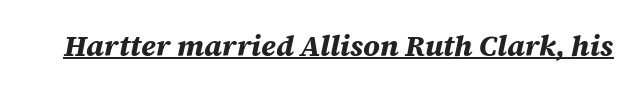
{"italic": "yes", "lean": "right", "slant_degrees": 12, "bold": "yes", "weight": "bold", "width": "normal", "stroke_contrast": "medium", "x_height": "large", "monospaced": "no", "underline": "yes", "letter_spacing": "normal", "letter_spacing_em": 0.0, "glyph_px": 29}
